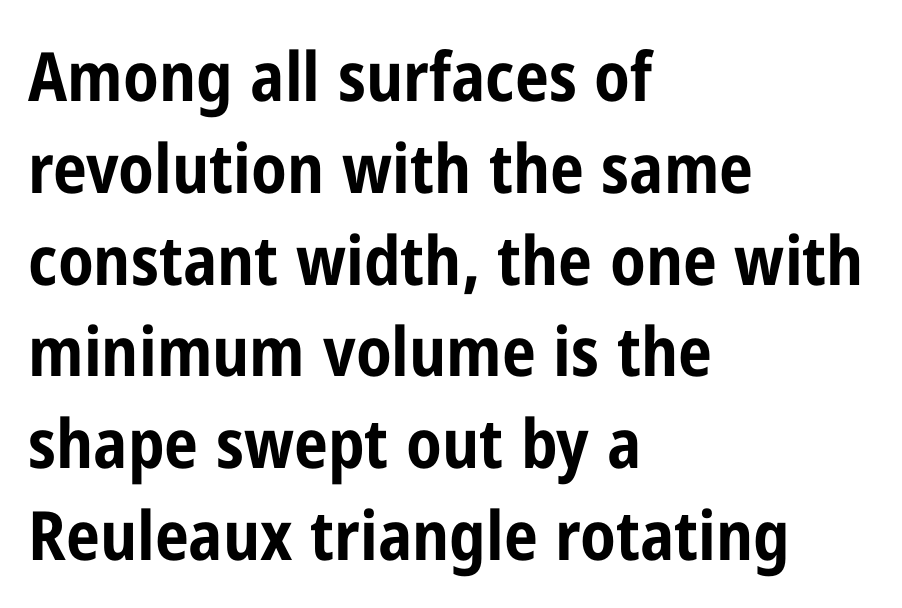
{"serif": "no", "italic": "no", "bold": "yes", "weight": "bold", "width": "condensed", "stroke_contrast": "low", "x_height": "medium", "monospaced": "no", "underline": "no", "align": "left", "line_spacing": "normal", "line_spacing_ratio": 1.35, "letter_spacing": "normal", "letter_spacing_em": 0.0, "glyph_px": 68}
